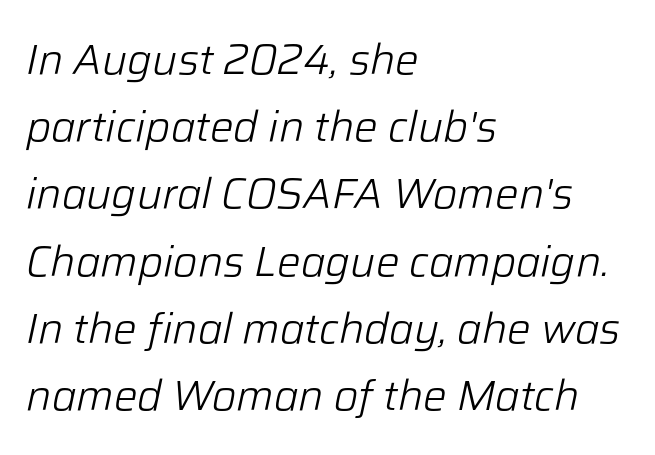
The image shows 42 px light type, italic (leaning right); set left-aligned, normal line spacing (1.6x), normal letter spacing, not underlined; low stroke contrast and a medium x-height.
